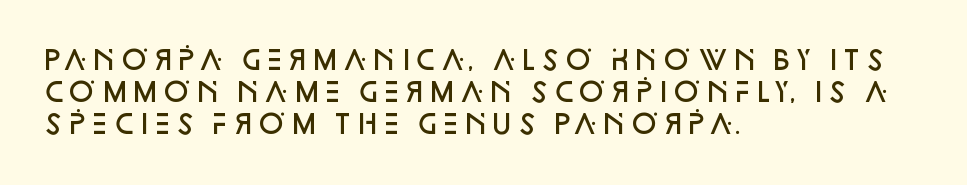
The image shows 26 px text type, upright; set left-aligned, line spacing 1.24x, normal letter spacing, not underlined.
